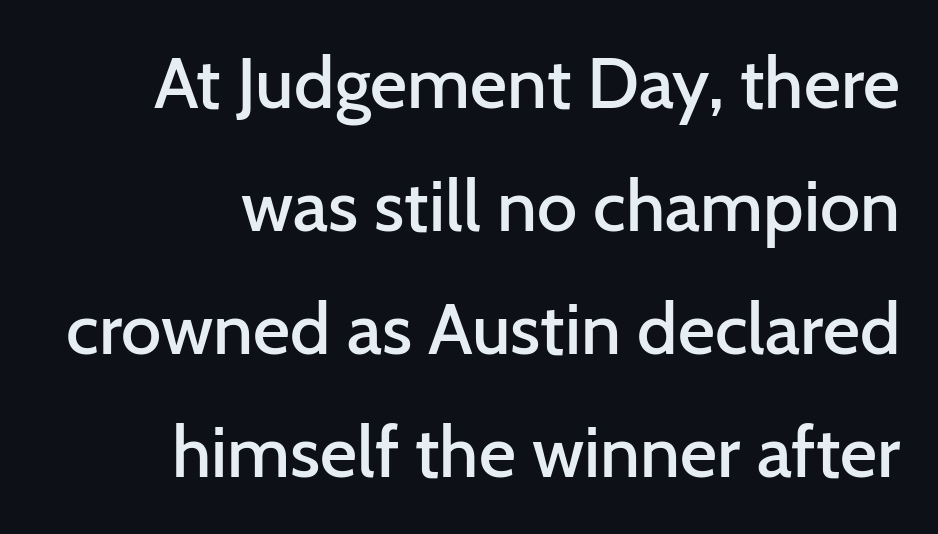
Q: Is the text bold? A: Semi-bold.
Q: Is the text italic (slanted)? A: No, it is upright.
Q: Is the typeface a serif or a sans-serif typeface? A: Sans-serif.
Q: Is the text underlined? A: No.
Q: How is the paragraph aligned? A: Right-aligned.
Q: Is the spacing between letters normal or unusually wide? A: Normal.
Q: Width (condensed, normal, or wide)? A: Normal.
Q: Stroke contrast? A: Low.
Q: x-height? A: Medium.
Q: Monospaced? A: No.
